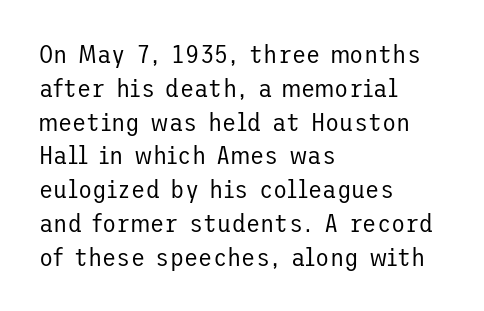
Q: Is the text bold? A: No.
Q: Is the text italic (slanted)? A: No, it is upright.
Q: Is the text underlined? A: No.
Q: How is the paragraph aligned? A: Left-aligned.
Q: Is the spacing between letters normal or unusually wide? A: Normal.
Q: Is the spacing between lines tight, normal or loose? A: Normal.
